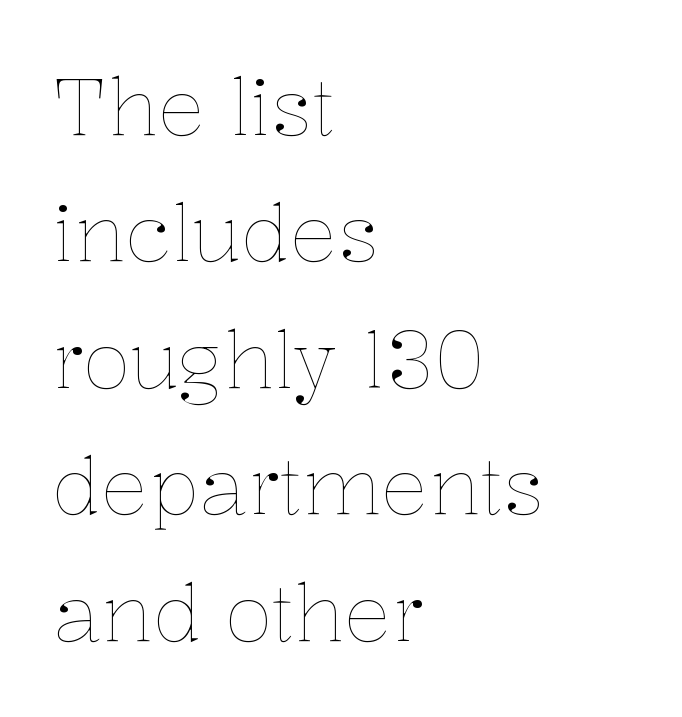
Varying glyph widths throughout — classic text-font behaviour. Nobody touched the tracking dial on this one. The setting favours the left margin, as ordinary paragraphs usually do. Caption: face not bold, strokes unweighted. These lines sit exactly where default settings would place them. The lettering holds an erect, upright posture throughout.
